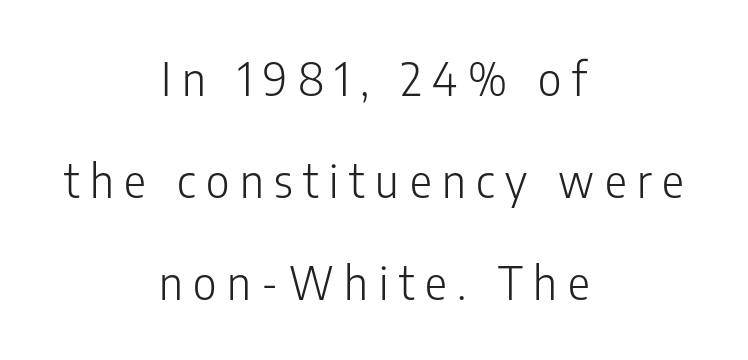
{"serif": "no", "italic": "no", "bold": "no", "weight": "light", "width": "condensed", "stroke_contrast": "low", "x_height": "medium", "monospaced": "no", "underline": "no", "align": "center", "line_spacing": "loose", "line_spacing_ratio": 2.22, "letter_spacing": "wide", "letter_spacing_em": 0.23, "glyph_px": 46}
